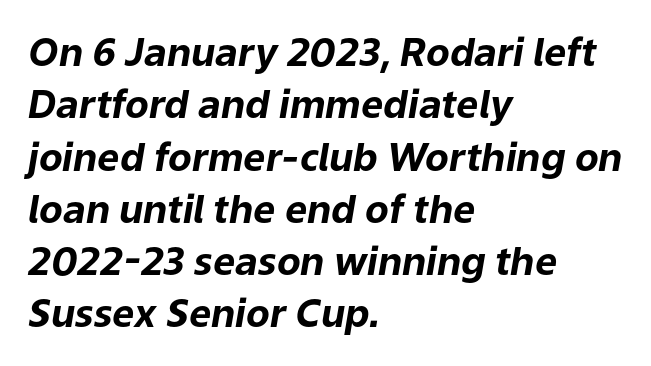
The image shows 39 px bold type, italic (leaning right); set left-aligned, normal line spacing (1.34x), normal letter spacing, not underlined; low stroke contrast and a medium x-height.
